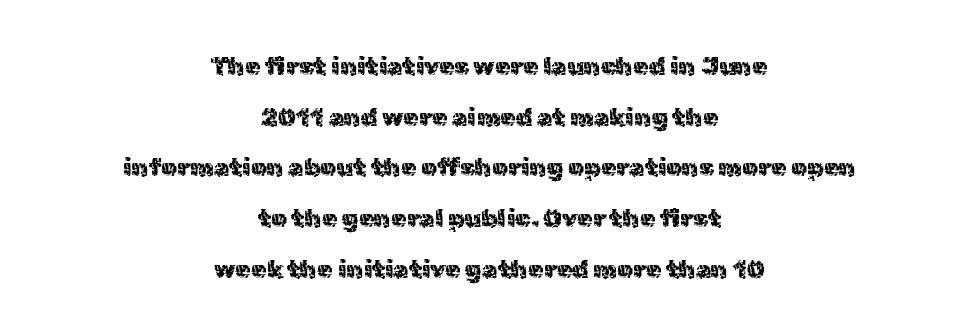
Q: Is the text bold? A: No.
Q: Is the text italic (slanted)? A: No, it is upright.
Q: Is the text underlined? A: No.
Q: How is the paragraph aligned? A: Centered.
Q: Is the spacing between letters normal or unusually wide? A: Normal.
Q: Is the spacing between lines tight, normal or loose? A: Loose.
